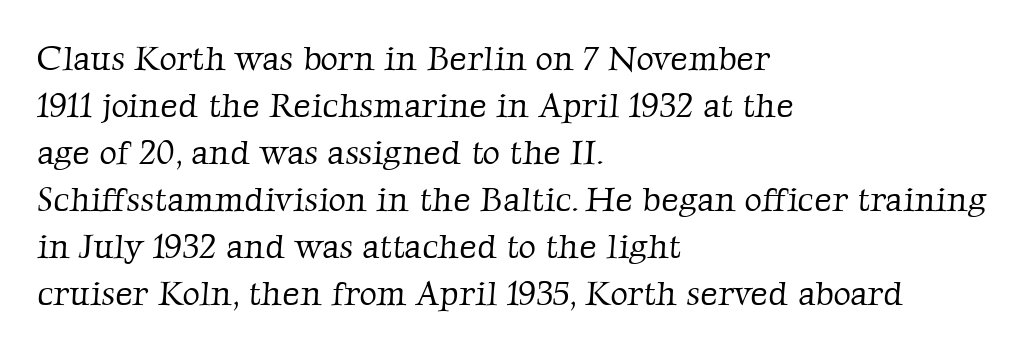
Q: Is the text bold? A: No.
Q: Is the typeface a serif or a sans-serif typeface? A: Serif.
Q: Is the text underlined? A: No.
Q: How is the paragraph aligned? A: Left-aligned.
Q: Is the spacing between letters normal or unusually wide? A: Normal.
Q: Is the spacing between lines tight, normal or loose? A: Normal.
Q: Width (condensed, normal, or wide)? A: Normal.
Q: Stroke contrast? A: Low.
Q: x-height? A: Medium.
Q: Monospaced? A: No.
